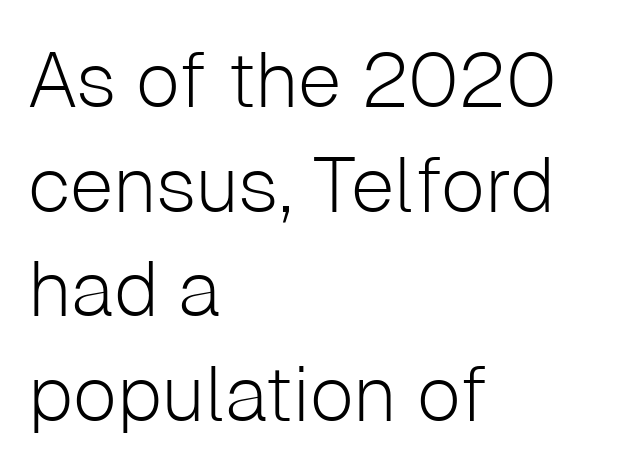
{"serif": "no", "italic": "no", "bold": "no", "weight": "light", "width": "normal", "stroke_contrast": "low", "x_height": "medium", "monospaced": "no", "underline": "no", "align": "left", "line_spacing": "normal", "line_spacing_ratio": 1.34, "letter_spacing": "normal", "letter_spacing_em": 0.0, "glyph_px": 78}
